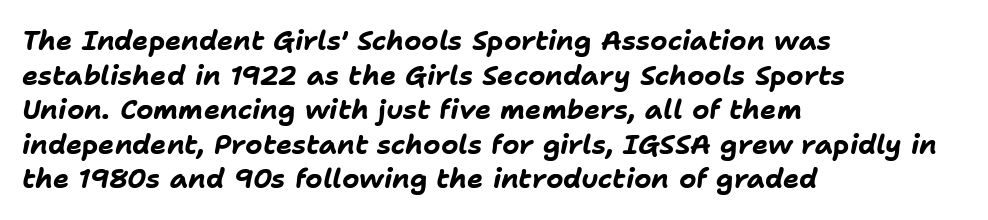
The image shows 27 px bold type, italic (leaning right); set left-aligned, normal line spacing (1.28x), normal letter spacing, not underlined.
